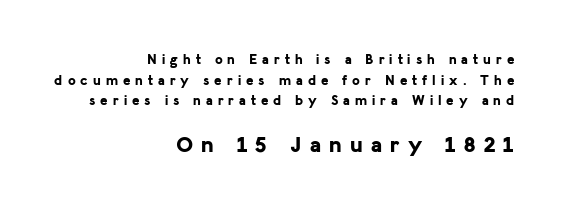
The image shows 23 px bold type, upright; set right-aligned, normal line spacing (1.47x), unusually wide letter spacing (+0.36 em), not underlined; the second (bottom) block is 1.64x larger.
